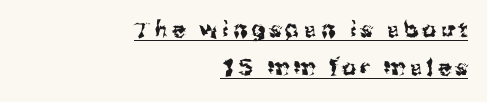
{"italic": "no", "underline": "yes", "align": "right", "line_spacing_ratio": 1.74, "letter_spacing": "wide", "letter_spacing_em": 0.2, "glyph_px": 22}
